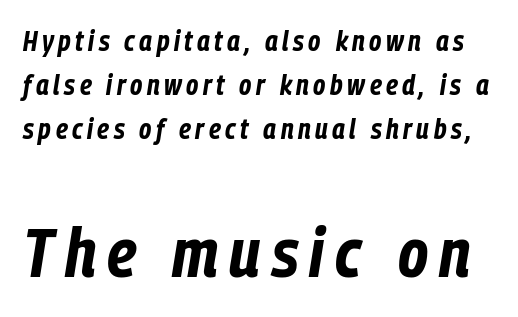
The image shows 69 px bold, condensed type, italic (leaning right); set normal line spacing (1.57x), not underlined; the second (bottom) block is 2.46x larger; low stroke contrast and a medium x-height.
